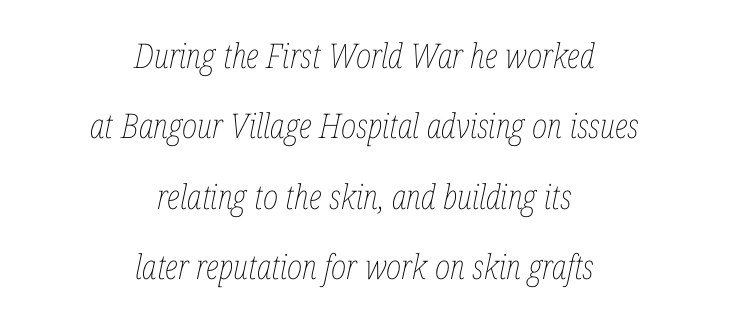
{"italic": "yes", "lean": "right", "slant_degrees": 12, "bold": "no", "weight": "thin", "width": "condensed", "stroke_contrast": "low", "x_height": "medium", "monospaced": "no", "underline": "no", "align": "center", "line_spacing": "loose", "line_spacing_ratio": 2.07, "letter_spacing": "normal", "letter_spacing_em": 0.0, "glyph_px": 34}
